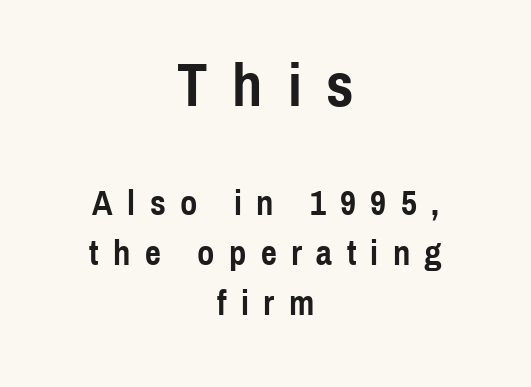
{"serif": "no", "italic": "no", "bold": "yes", "weight": "semibold", "width": "condensed", "x_height": "medium", "monospaced": "no", "underline": "no", "align": "center", "line_spacing": "normal", "line_spacing_ratio": 1.42, "letter_spacing": "wide", "letter_spacing_em": 0.41, "larger_block": "first", "size_ratio": 1.74, "glyph_px": 61}
